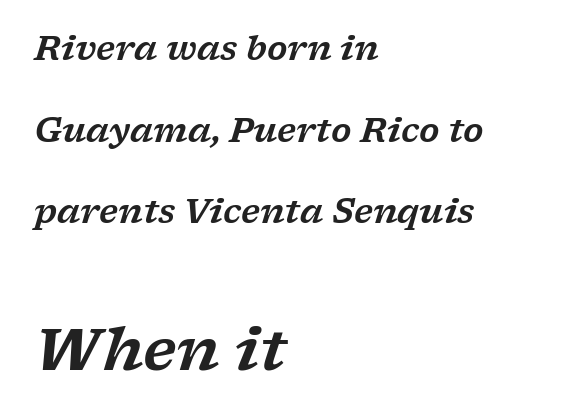
Here the second block reads like a headline and the first like body copy. Rows of type keep a wide berth in the vertical direction. The typesetter chose a ragged-right arrangement here. Descenders hang freely into open space.
